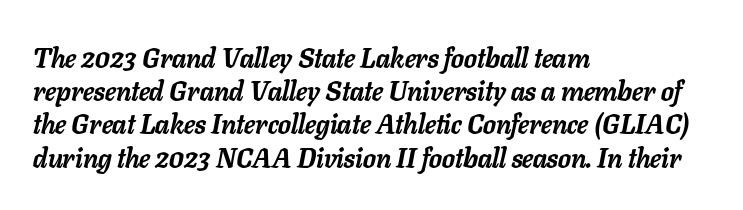
The image shows 27 px bold type, italic (leaning right); set left-aligned, line spacing 1.23x, normal letter spacing, not underlined.
